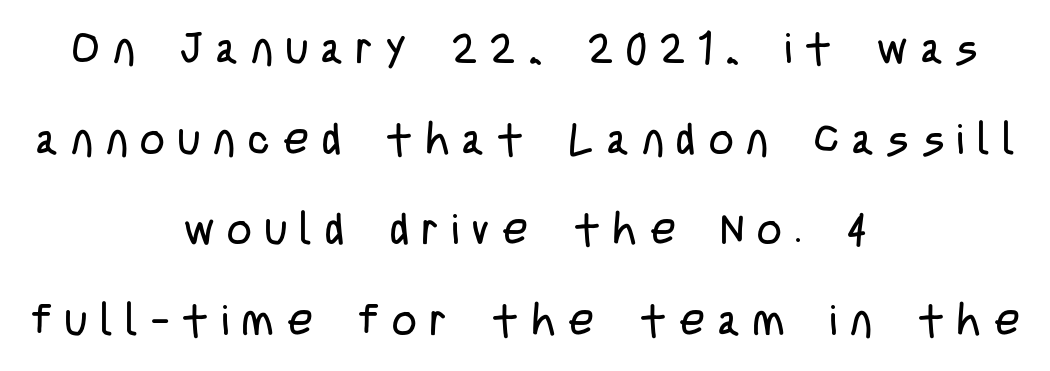
The image shows 43 px regular-weight, condensed sans-serif type, upright; set centered, loose line spacing (2.11x), unusually wide letter spacing (+0.31 em), not underlined; low stroke contrast and a large x-height.
